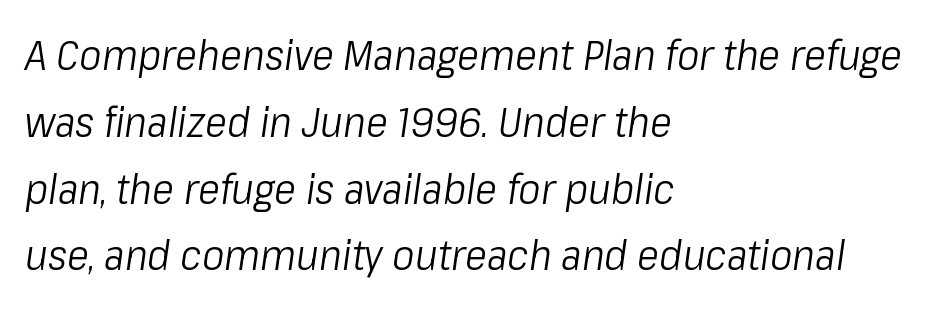
When letters slant like this, we call the style italic. Plain, unruled lines of type. Letter spacing: default. This reads as an unemphasized weight, regular at the heaviest. The paragraph has a hard left edge and a soft right edge.
